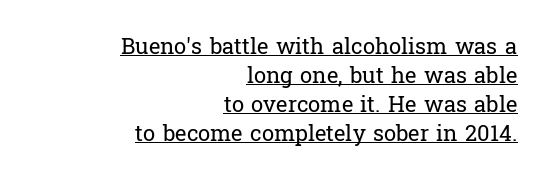
Line ends are locked; line starts wander. Underlining? Definitely there. The line texture is even and compact thanks to regular tracking. The letterforms sit at book weight or below. Is there any slant? The stems are plumb. Rows of type keep a routine distance in the vertical direction.
